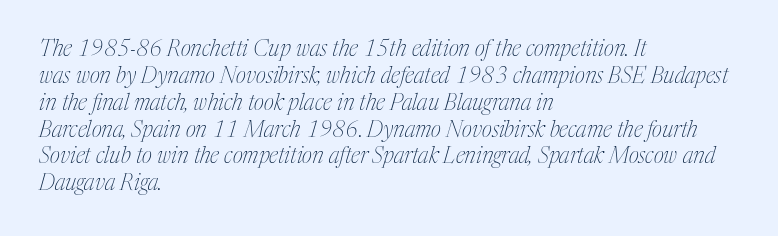
The setting favours the left margin, as ordinary paragraphs usually do. If you drew a line through each stem, it would be angled. Has an underline been added? It has not. Stems and bowls with no extra thickness — not bold. The line texture is even and compact thanks to regular tracking.
